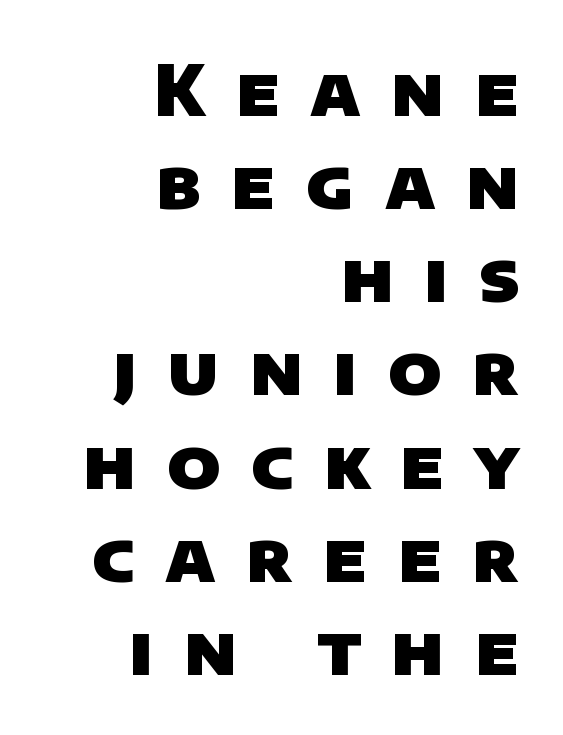
Q: Is the text bold? A: Yes.
Q: Is the typeface a serif or a sans-serif typeface? A: Sans-serif.
Q: Is the text underlined? A: No.
Q: How is the paragraph aligned? A: Right-aligned.
Q: Is the spacing between letters normal or unusually wide? A: Unusually wide.
Q: Is the spacing between lines tight, normal or loose? A: Normal.
Q: Width (condensed, normal, or wide)? A: Normal.
Q: Stroke contrast? A: Low.
Q: x-height? A: Large.
Q: Monospaced? A: No.
